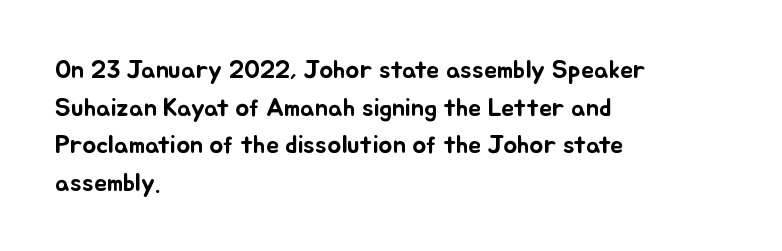
Which margin do the lines hug? The left one — the right edge is uneven. This sample uses plain, unmodified letter spacing. Glance below the letters and you will spot only blank space. Baseline-to-baseline distance is the conventional proportion of letter height.
